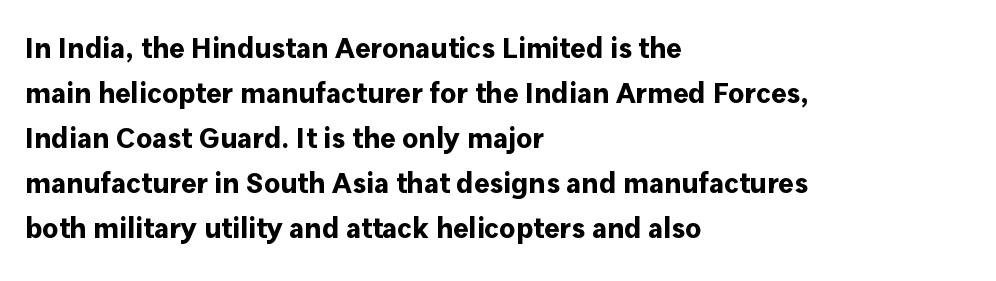
Q: Is the text bold? A: Yes.
Q: Is the text italic (slanted)? A: No, it is upright.
Q: Is the typeface a serif or a sans-serif typeface? A: Sans-serif.
Q: Is the text underlined? A: No.
Q: How is the paragraph aligned? A: Left-aligned.
Q: Is the spacing between letters normal or unusually wide? A: Normal.
Q: Is the spacing between lines tight, normal or loose? A: Normal.
Q: Width (condensed, normal, or wide)? A: Normal.
Q: Stroke contrast? A: Low.
Q: x-height? A: Medium.
Q: Monospaced? A: No.
